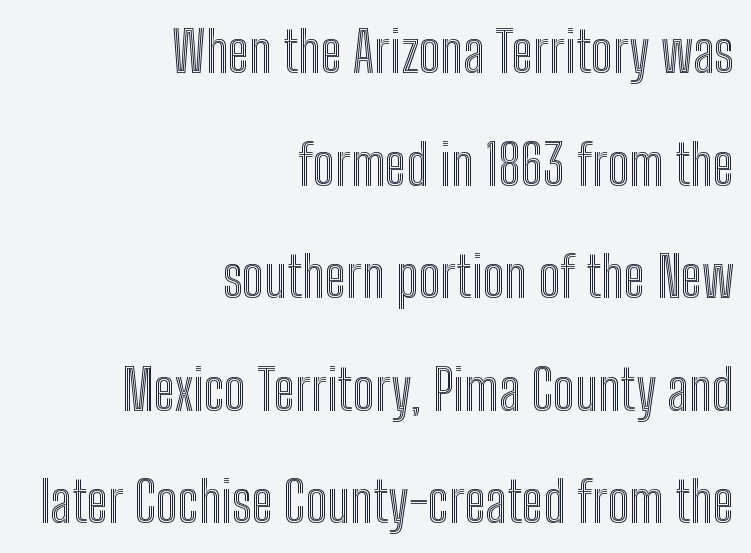
{"italic": "no", "width": "condensed", "x_height": "medium", "monospaced": "no", "underline": "no", "align": "right", "line_spacing": "loose", "line_spacing_ratio": 2.01, "letter_spacing": "normal", "letter_spacing_em": 0.0, "glyph_px": 56}
